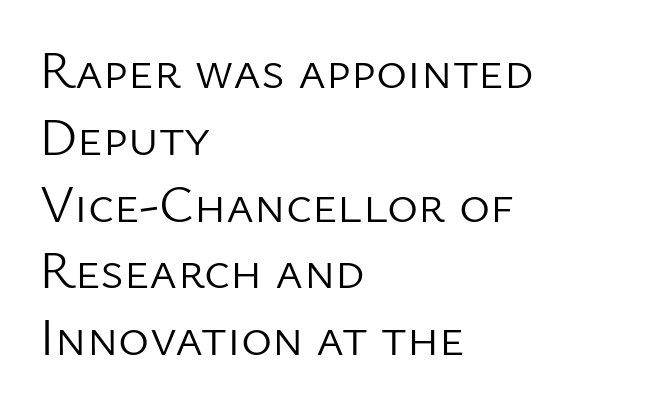
Q: Is the text bold? A: No.
Q: Is the text italic (slanted)? A: No, it is upright.
Q: Is the typeface a serif or a sans-serif typeface? A: Sans-serif.
Q: Is the text underlined? A: No.
Q: How is the paragraph aligned? A: Left-aligned.
Q: Is the spacing between letters normal or unusually wide? A: Normal.
Q: Is the spacing between lines tight, normal or loose? A: Normal.
Q: Width (condensed, normal, or wide)? A: Normal.
Q: Stroke contrast? A: Low.
Q: x-height? A: Medium.
Q: Monospaced? A: No.
